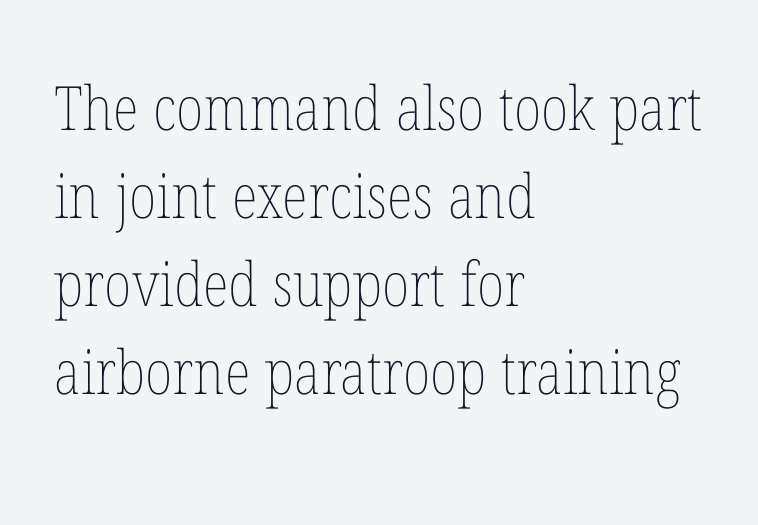
{"italic": "no", "bold": "no", "weight": "thin", "width": "condensed", "stroke_contrast": "low", "x_height": "medium", "monospaced": "no", "underline": "no", "align": "left", "line_spacing": "normal", "line_spacing_ratio": 1.44, "letter_spacing": "normal", "letter_spacing_em": 0.0, "glyph_px": 61}
